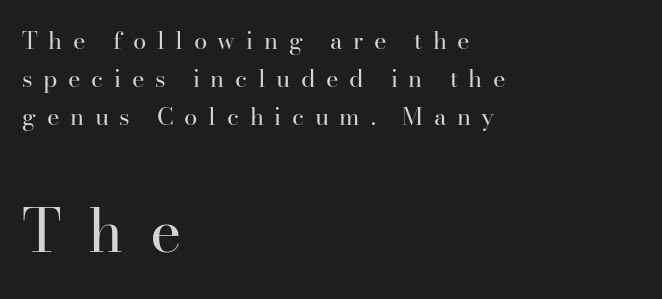
Is the letter spacing exaggerated? Yes — the characters are pushed far apart. The letters carry serifs — small finishing strokes at the ends of their stems. The passage shown is not underscored anywhere. The ragged edge is on the right, which tells us the setting is flush left.
